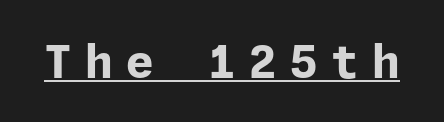
Q: Is the text bold? A: Yes.
Q: Is the text italic (slanted)? A: No, it is upright.
Q: Is the typeface a serif or a sans-serif typeface? A: Sans-serif.
Q: Is the text underlined? A: Yes.
Q: Is the spacing between letters normal or unusually wide? A: Unusually wide.
Q: Width (condensed, normal, or wide)? A: Normal.
Q: Stroke contrast? A: Low.
Q: x-height? A: Medium.
